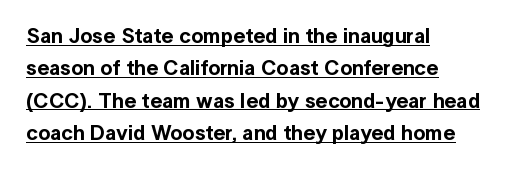
{"italic": "no", "underline": "yes", "align": "left", "line_spacing": "normal", "line_spacing_ratio": 1.54, "letter_spacing": "normal", "letter_spacing_em": 0.0, "glyph_px": 21}
